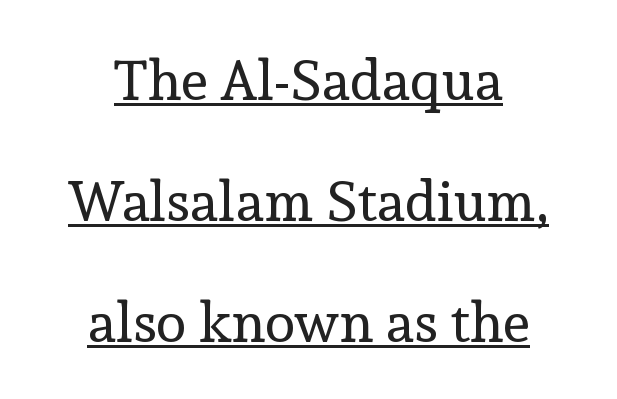
How are the letters spaced? Ordinarily, with no added tracking. The block of text is sparse from top to bottom, with ample space between rows. The face used here is seriffed, in the tradition of book romans. Check the space under the baseline: a stroke is drawn there. The letters look calm and open, with moderate or lighter stems.
